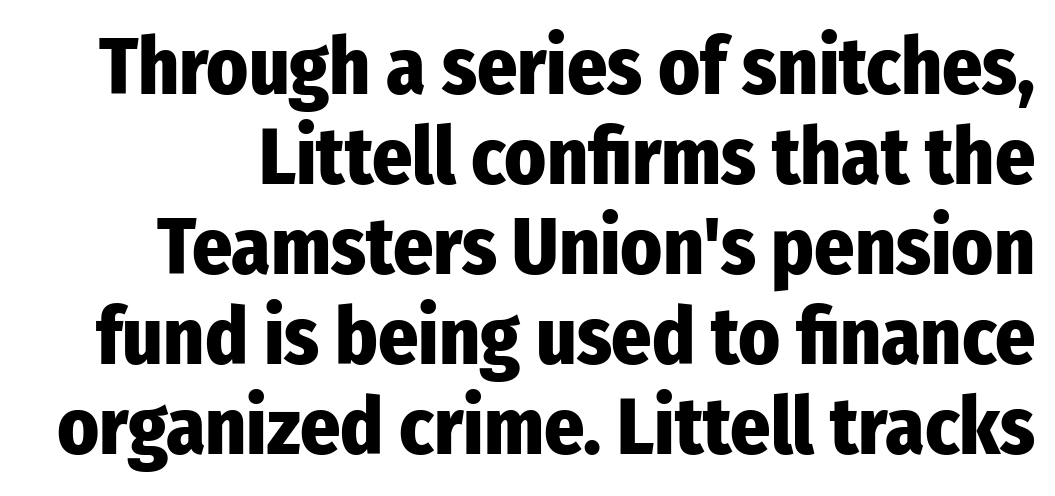
Designer's note — italics off, roman on. Typesetter's note: full bold, strokes at maximum text heaviness. The face used here is a sans, in the tradition of grotesques and geometrics. A typesetter would call this zero additional tracking.
